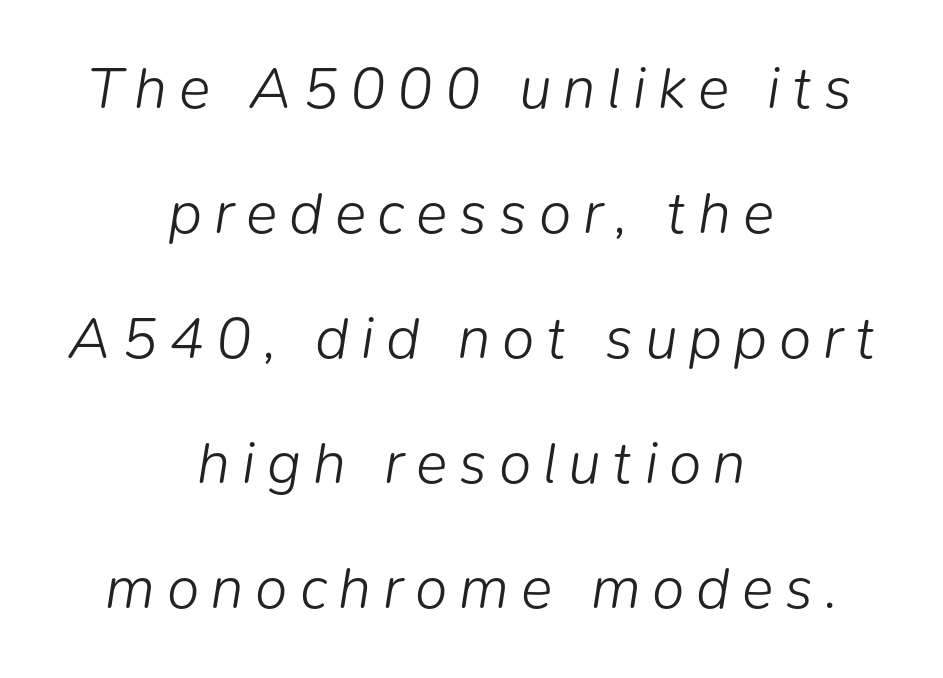
A typesetter would call this proportional, since set widths differ per character. Words float on clear page, feet unadorned. Centered paragraph, ragged on both sides. Slanted lettering throughout.
